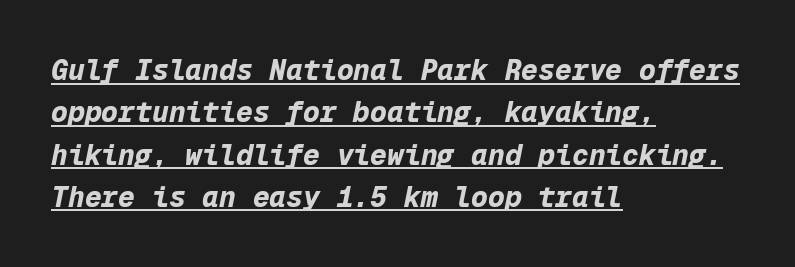
Q: Is the text bold? A: Yes.
Q: Is the text italic (slanted)? A: Yes, it leans right by about 12 degrees.
Q: Is the text underlined? A: Yes.
Q: How is the paragraph aligned? A: Left-aligned.
Q: Is the spacing between letters normal or unusually wide? A: Normal.
Q: Is the spacing between lines tight, normal or loose? A: Normal.
Q: Width (condensed, normal, or wide)? A: Normal.
Q: Stroke contrast? A: Low.
Q: x-height? A: Medium.
Q: Monospaced? A: Yes.
